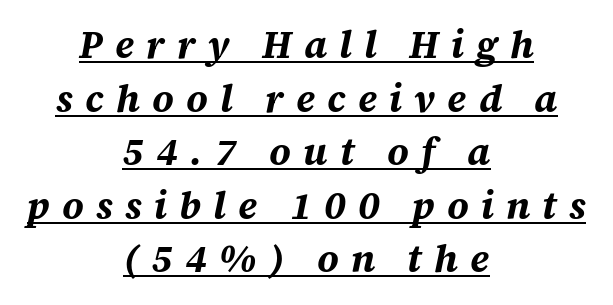
Notice how descenders clear the ascenders below comfortably — that's standard leading. What weight is shown? A full bold with thick strokes. Observe the wide spacing: letters keep a clear distance from each other. Notice how a bar underscores the lettering throughout. Slant detected: the letters are inclined. The letters advance in unequal steps, a hallmark of proportional type.
